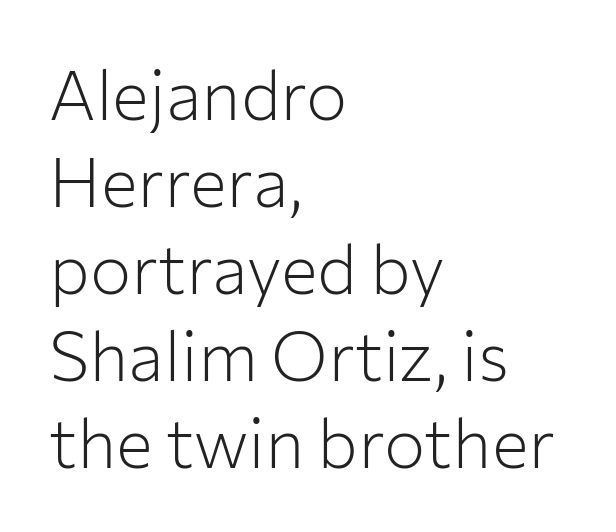
The image shows 69 px light sans-serif type, upright; set left-aligned, normal line spacing (1.26x), normal letter spacing, not underlined; low stroke contrast and a medium x-height.
